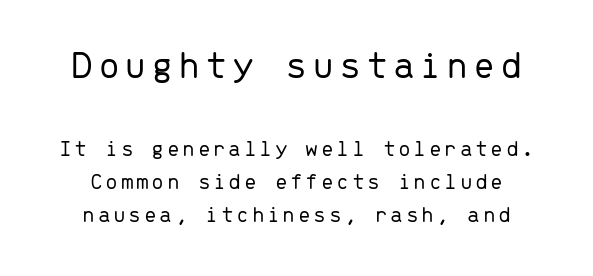
Monospaced: the letters line up in strict vertical columns. The gap between lines stays unmarked. Observe the absence of serifs on each vertical stroke in this sample. Tall strokes in this sample are plumb rather than angled. Vertical stems look standard width or narrower in stroke.
